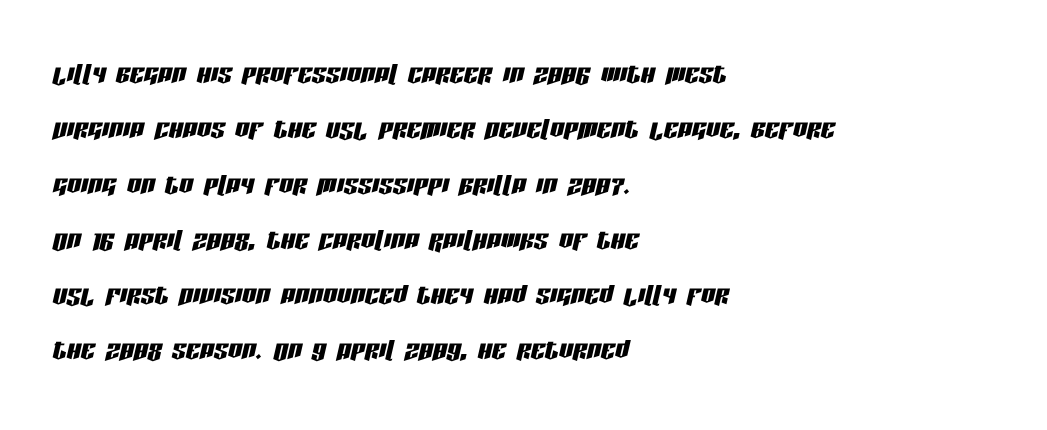
Each word holds together tightly as a unit, with standard inter-letter gaps. Left-aligned paragraph, ragged on the right. Spacing verdict: proportional, widths tailored to each character. You can tell it's italic because the verticals aren't actually vertical. These lines sit exactly where default settings would place them. The foot of each line stays bare and open.
